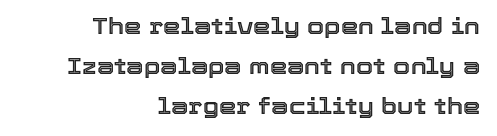
The image shows 22 px text type, upright; set right-aligned, line spacing 1.81x, normal letter spacing, not underlined.
